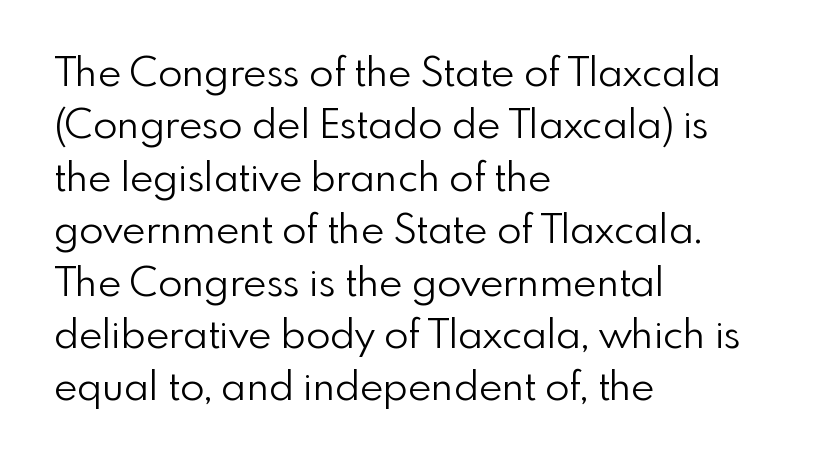
Q: Is the text bold? A: No.
Q: Is the text italic (slanted)? A: No, it is upright.
Q: Is the typeface a serif or a sans-serif typeface? A: Sans-serif.
Q: Is the text underlined? A: No.
Q: How is the paragraph aligned? A: Left-aligned.
Q: Is the spacing between letters normal or unusually wide? A: Normal.
Q: Is the spacing between lines tight, normal or loose? A: Normal.
Q: Width (condensed, normal, or wide)? A: Normal.
Q: Stroke contrast? A: Low.
Q: x-height? A: Small.
Q: Monospaced? A: No.
